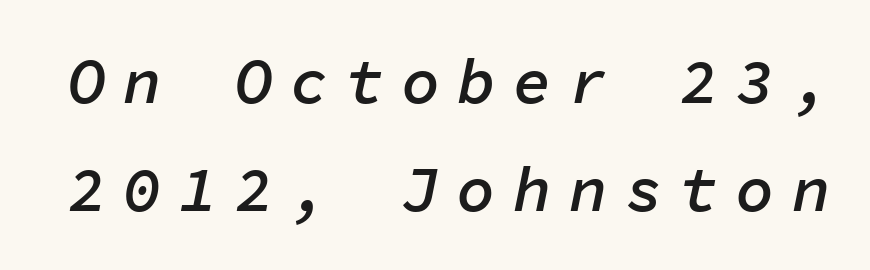
The image shows 64 px semibold type, italic (leaning right), monospaced; set normal line spacing (1.69x), unusually wide letter spacing (+0.27 em), not underlined; low stroke contrast and a medium x-height.
